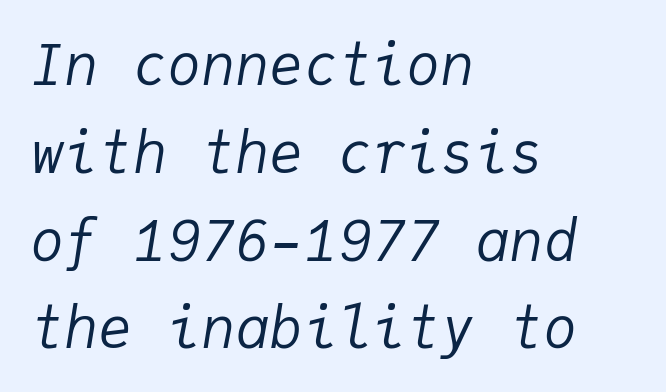
The image shows 57 px regular-weight type, italic (leaning right), monospaced; set left-aligned, normal line spacing (1.54x), normal letter spacing, not underlined; low stroke contrast and a medium x-height.
